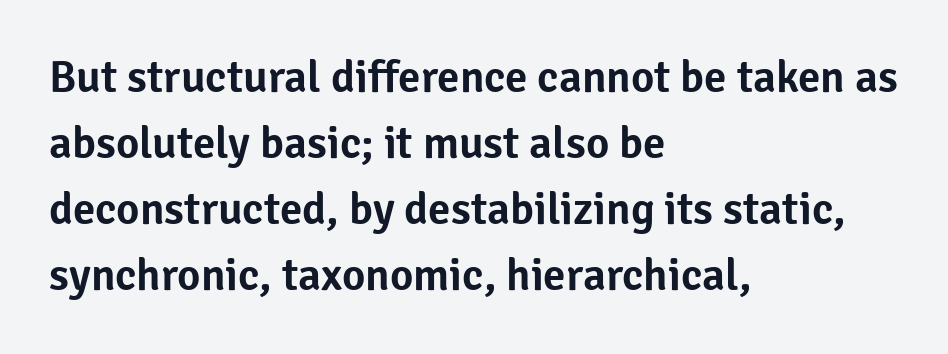
The image shows 45 px sans-serif type, upright; set left-aligned, normal line spacing (1.47x), normal letter spacing, not underlined; low stroke contrast and a medium x-height.
